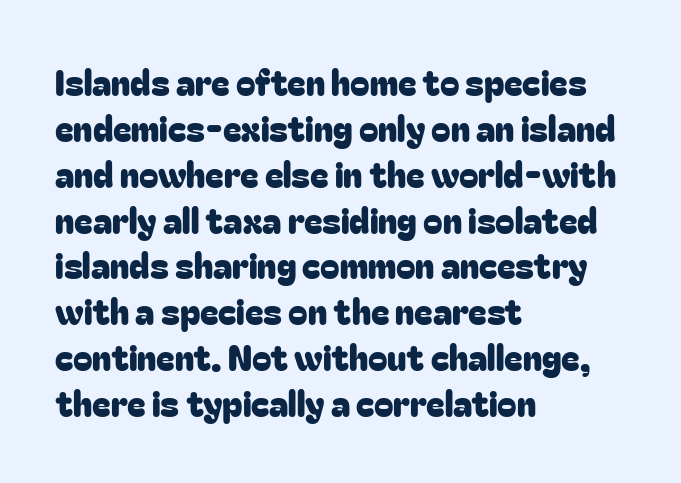
The image shows 35 px sans-serif type, upright; set left-aligned, normal line spacing (1.31x), normal letter spacing, not underlined; low stroke contrast and a medium x-height.
